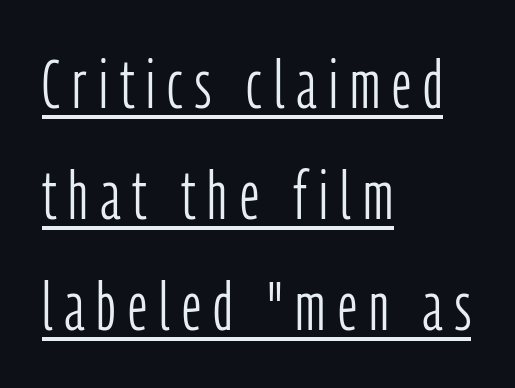
The image shows 68 px light, condensed sans-serif type, upright; set left-aligned, normal line spacing (1.63x), underlined; low stroke contrast and a medium x-height.
